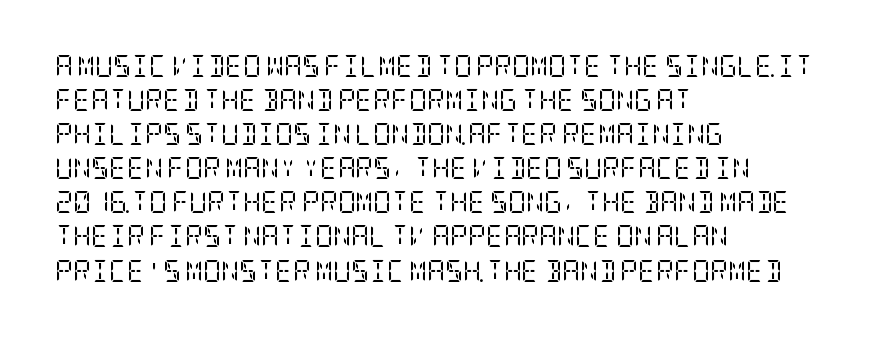
The image shows 22 px text type, upright; set left-aligned, normal line spacing (1.55x), normal letter spacing, not underlined.
